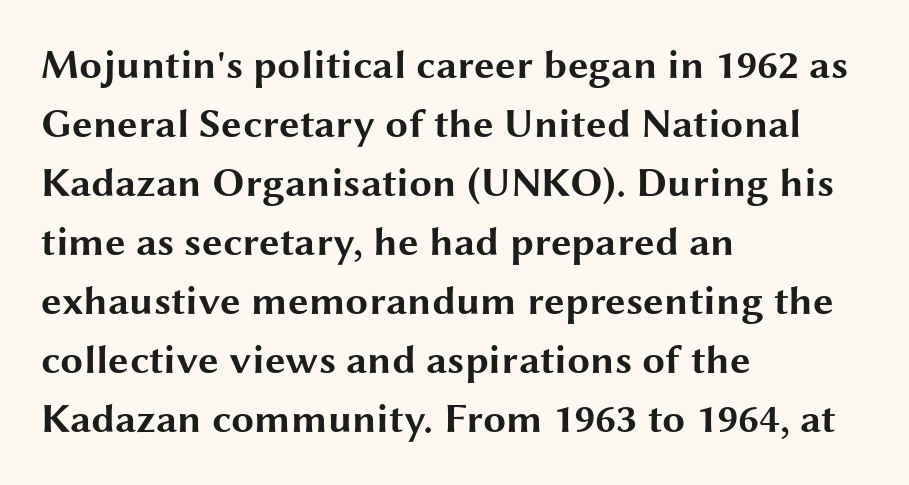
{"serif": "no", "italic": "no", "bold": "yes", "weight": "bold", "width": "wide", "stroke_contrast": "medium", "x_height": "medium", "monospaced": "no", "underline": "no", "align": "left", "line_spacing": "normal", "line_spacing_ratio": 1.44, "letter_spacing": "normal", "letter_spacing_em": 0.0, "glyph_px": 41}
